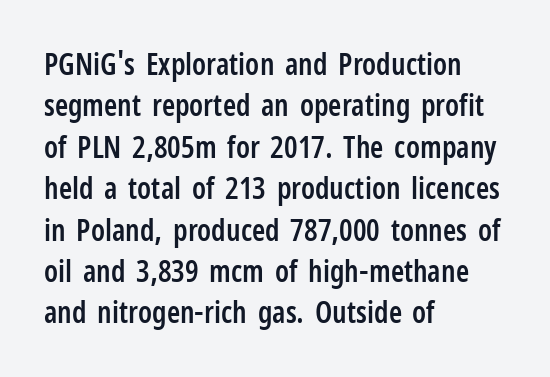
The image shows 30 px semibold, condensed sans-serif type, upright; set left-aligned, normal line spacing (1.38x), normal letter spacing, not underlined; low stroke contrast and a medium x-height.
